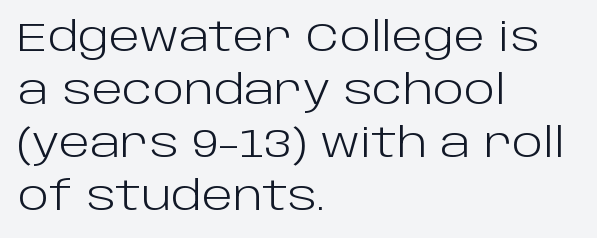
Q: Is the text bold? A: No.
Q: Is the text italic (slanted)? A: No, it is upright.
Q: Is the typeface a serif or a sans-serif typeface? A: Sans-serif.
Q: Is the text underlined? A: No.
Q: How is the paragraph aligned? A: Left-aligned.
Q: Is the spacing between letters normal or unusually wide? A: Normal.
Q: Is the spacing between lines tight, normal or loose? A: Normal.
Q: Width (condensed, normal, or wide)? A: Normal.
Q: Stroke contrast? A: Low.
Q: x-height? A: Large.
Q: Monospaced? A: No.
